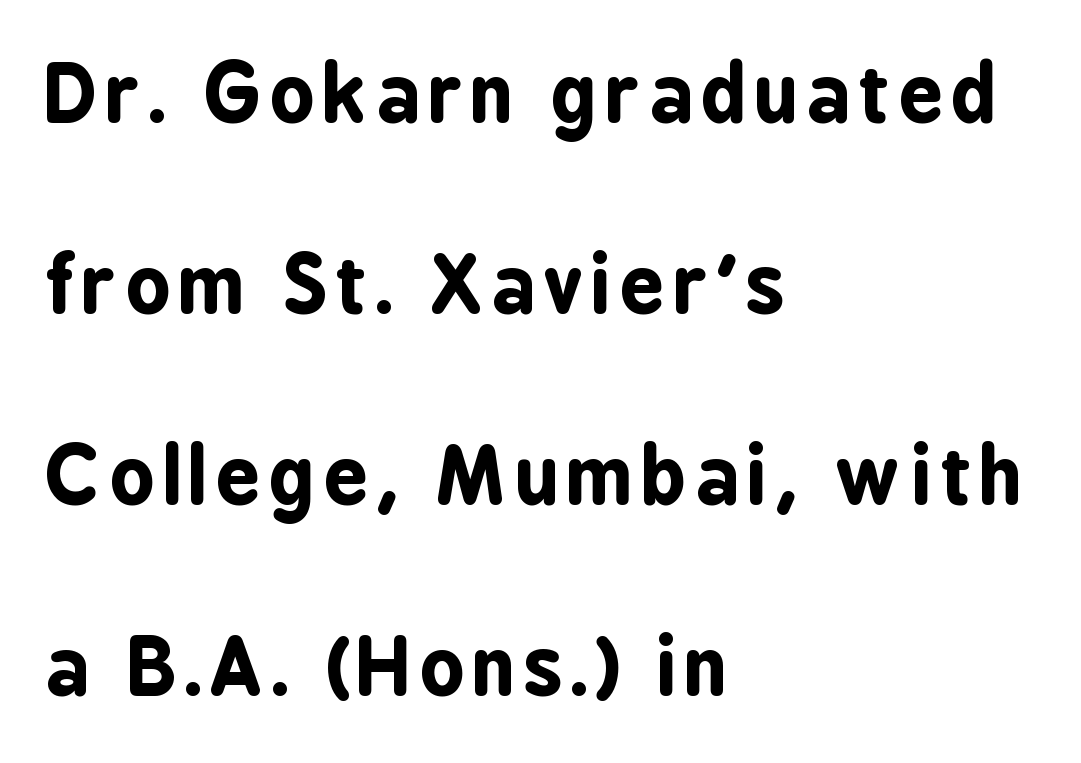
The image shows 78 px bold, condensed sans-serif type, upright; set left-aligned, loose line spacing (2.45x), not underlined; low stroke contrast and a medium x-height.
